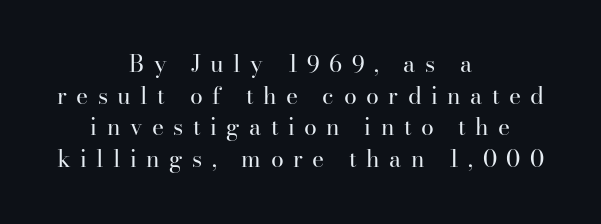
The image shows 23 px text type, upright; set centered, normal line spacing (1.38x), unusually wide letter spacing (+0.41 em), not underlined.
